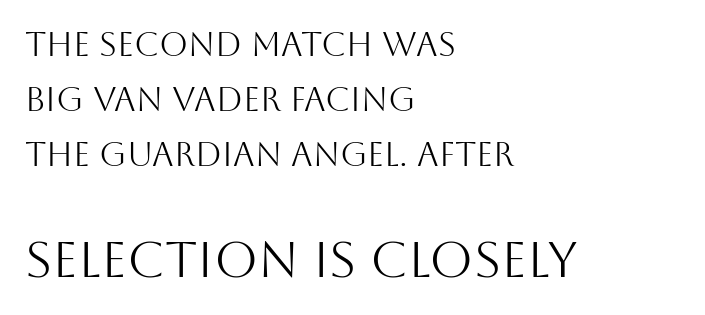
Of the two passages, the one underneath uses the larger point size. The rendering shows plain stroke endings on the letterforms — a sans-serif design. Only glyphs here, with clear space below each row. Horizontally, the lines are justified to the leading edge only.
